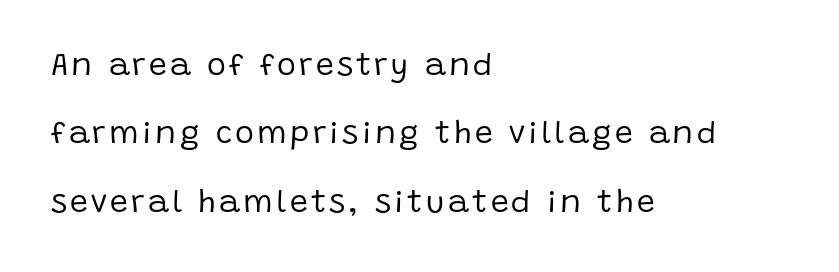
Q: Is the text bold? A: No.
Q: Is the text italic (slanted)? A: No, it is upright.
Q: Is the typeface a serif or a sans-serif typeface? A: Sans-serif.
Q: Is the text underlined? A: No.
Q: How is the paragraph aligned? A: Left-aligned.
Q: Is the spacing between lines tight, normal or loose? A: Loose.
Q: Width (condensed, normal, or wide)? A: Normal.
Q: Stroke contrast? A: Low.
Q: x-height? A: Large.
Q: Monospaced? A: No.
